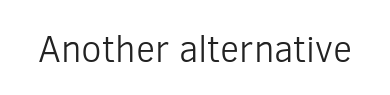
The image shows 37 px light sans-serif type, upright; set normal letter spacing, not underlined; low stroke contrast and a medium x-height.
